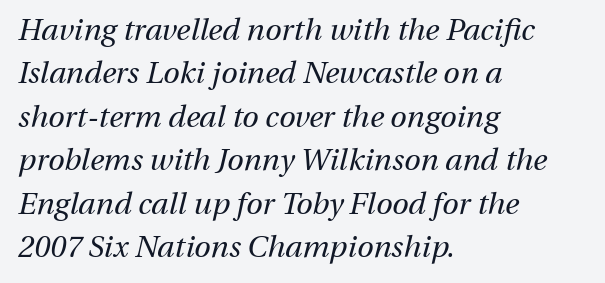
The image shows 30 px regular-weight type, italic (leaning right); set left-aligned, normal line spacing (1.45x), normal letter spacing, not underlined; medium stroke contrast and a medium x-height.
